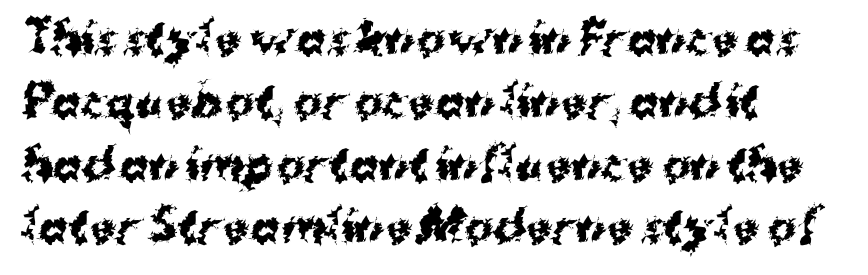
Compared with typical body copy, the letter spacing here is the same. Character widths vary here, with narrow letters taking less room than wide ones. The type family on display is of the sans-serif kind. The leading is moderate, giving the passage an even texture.
